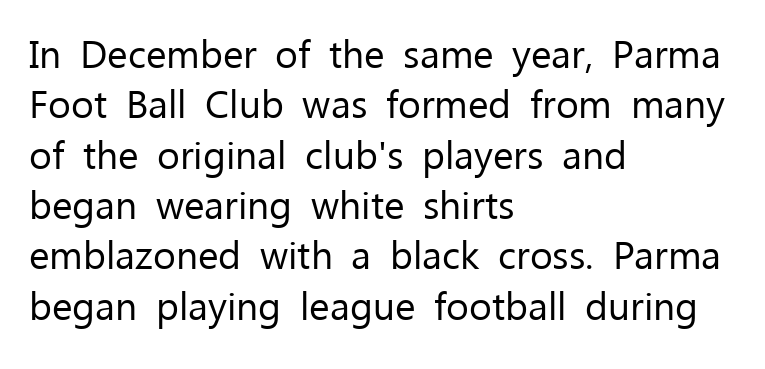
The image shows 39 px regular-weight sans-serif type, upright; set left-aligned, normal line spacing (1.29x), normal letter spacing, not underlined; low stroke contrast and a medium x-height.
